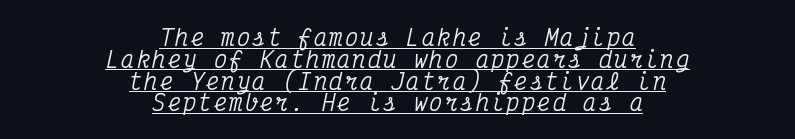
The image shows 22 px text type, italic (leaning right); set centered, tight line spacing (0.99x), underlined.
